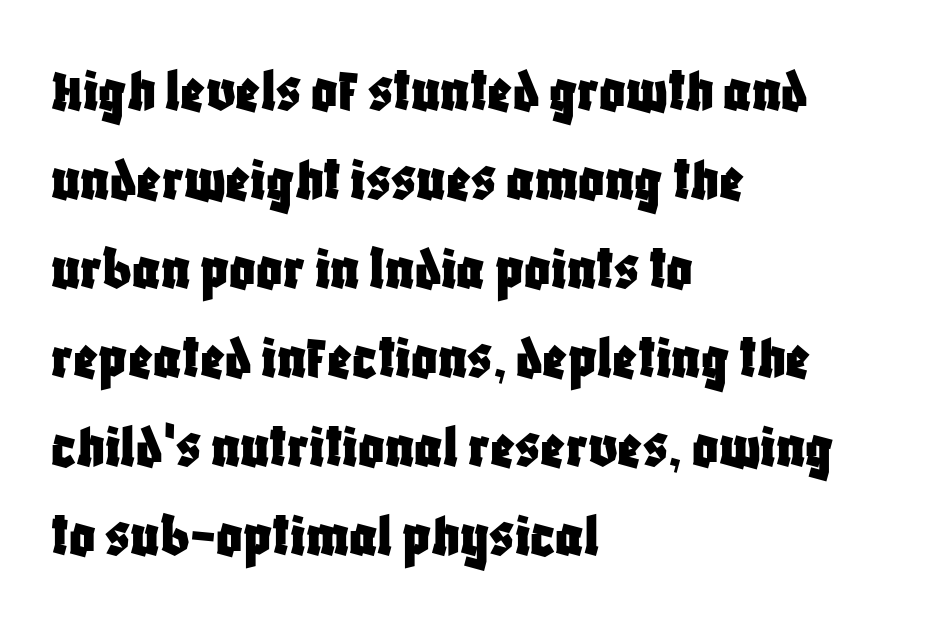
Q: Is the text italic (slanted)? A: No, it is upright.
Q: Is the typeface a serif or a sans-serif typeface? A: Sans-serif.
Q: Is the text underlined? A: No.
Q: How is the paragraph aligned? A: Left-aligned.
Q: Is the spacing between letters normal or unusually wide? A: Normal.
Q: Is the spacing between lines tight, normal or loose? A: Normal.
Q: Width (condensed, normal, or wide)? A: Condensed.
Q: Stroke contrast? A: Low.
Q: x-height? A: Large.
Q: Monospaced? A: No.
